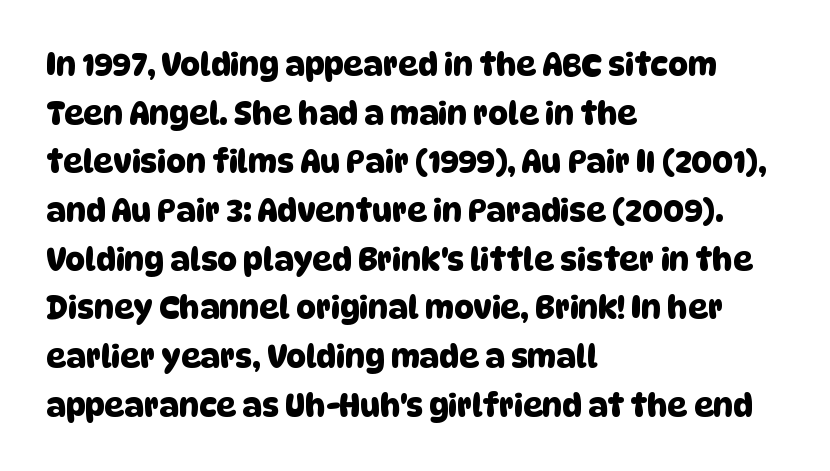
A normal amount of white space separates one row of letters from the next. Nobody drew a line under any word here. Look at the tracking — it's just the regular setting, nothing added. A typesetter would label this face a sans. Which margin do the lines hug? The left one — the right edge is uneven.
